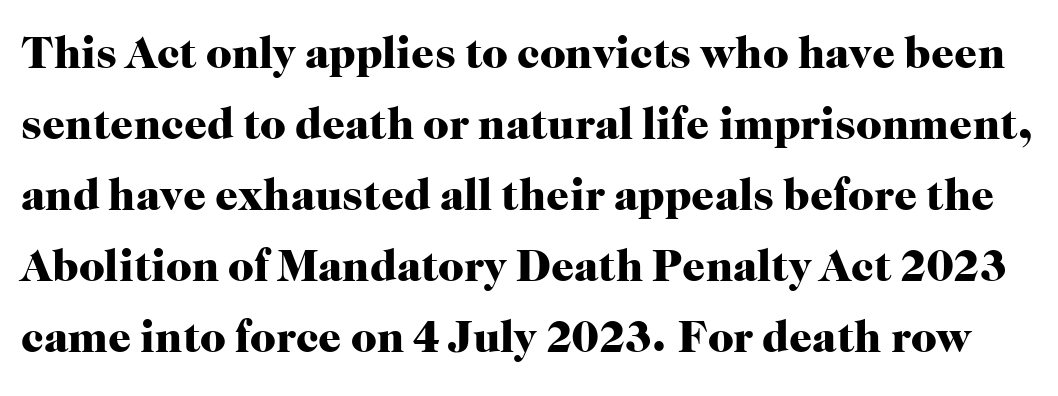
{"serif": "yes", "italic": "no", "bold": "yes", "weight": "heavy", "width": "normal", "stroke_contrast": "high", "x_height": "medium", "monospaced": "no", "underline": "no", "line_spacing": "normal", "line_spacing_ratio": 1.58, "letter_spacing": "normal", "letter_spacing_em": 0.0, "glyph_px": 45}
